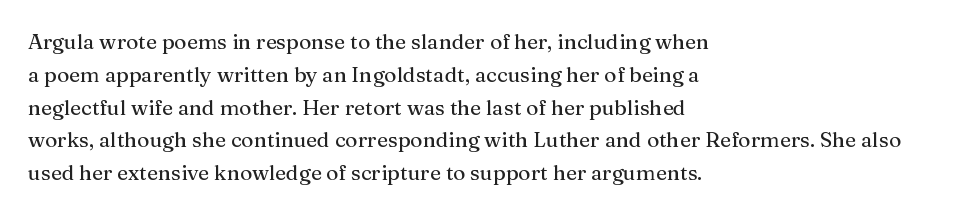
{"italic": "no", "underline": "no", "align": "left", "line_spacing": "normal", "line_spacing_ratio": 1.56, "letter_spacing": "normal", "letter_spacing_em": 0.0, "glyph_px": 21}
